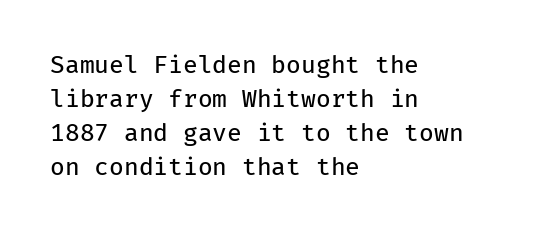
Just letters on the line, the space beneath them empty. The lines sit at an ordinary, default distance from one another. Reading down the block, your eye returns to a fixed left position each line. Think standard paragraph weight, or any step lighter than that.
